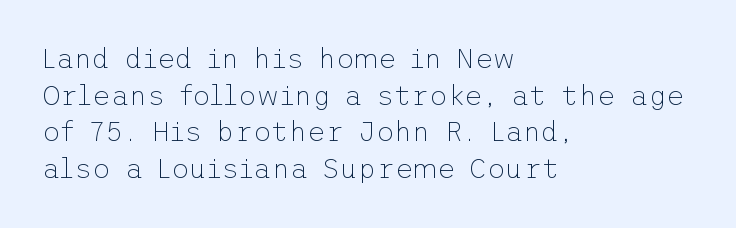
Regular leading. Typeset ragged right — the left edge is the straight one. The specimen omits any rule beneath the text block's lines. Heaviness? Minimal to ordinary, like unemphasized prose. The type is set solid horizontally, with unmodified tracking. The specimen reads as upright at a glance.
